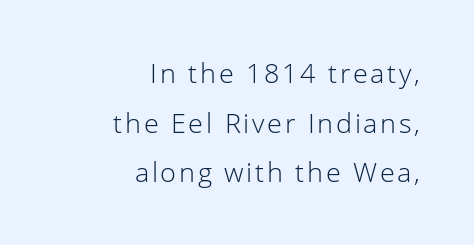
The image shows 27 px text type, upright; set right-aligned, line spacing 1.84x, not underlined.
